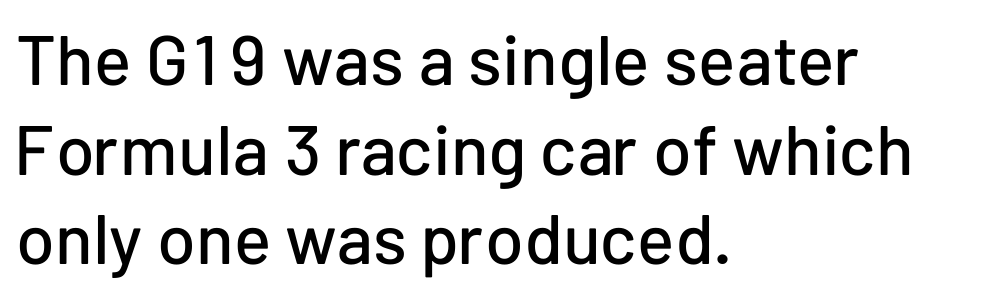
Only glyphs here, with clear space below each row. Is there any slant? The stems are plumb. In terms of letterspacing, this is plain default setting. Character widths vary here, with narrow letters taking less room than wide ones.
